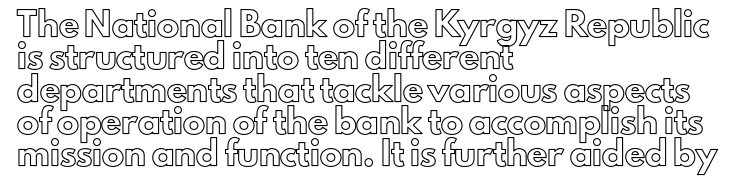
The image shows 22 px text type, upright; set left-aligned, normal line spacing (1.47x), normal letter spacing, not underlined.
